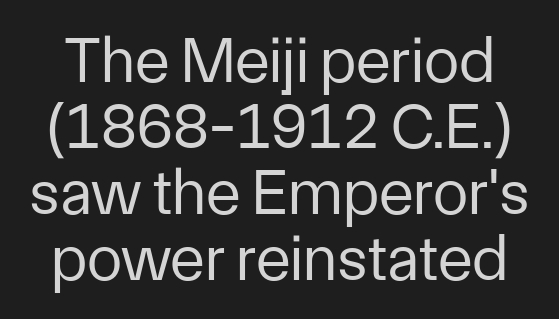
The image shows 64 px regular-weight sans-serif type, upright; set tight line spacing (1.03x), normal letter spacing, not underlined; low stroke contrast and a medium x-height.
